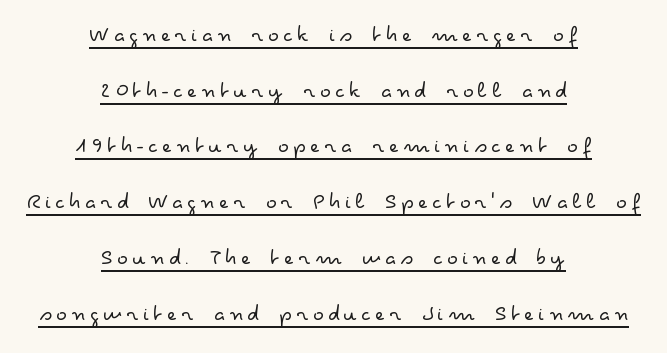
The image shows 25 px text type, upright; set centered, loose line spacing (2.23x), underlined.
